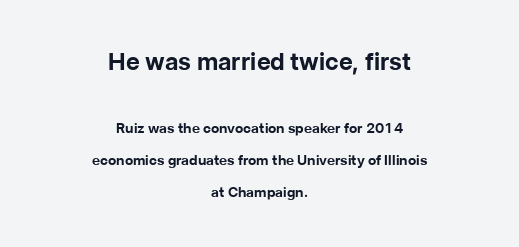
Whoever set this chose breathing room over compactness in the vertical rhythm. The rag falls on both sides of this text block equally. A roman cut, with each character standing at attention. Which of the two is more prominent by size? The first, at the top. Weight: bold.
